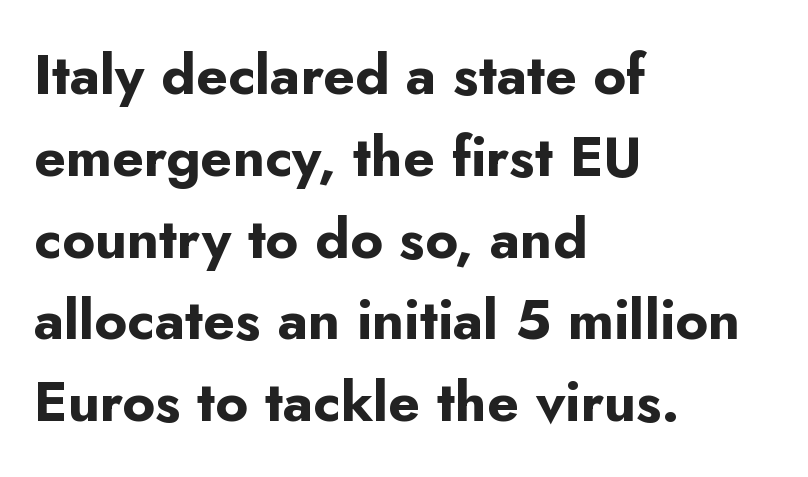
Q: Is the text bold? A: Yes.
Q: Is the text italic (slanted)? A: No, it is upright.
Q: Is the typeface a serif or a sans-serif typeface? A: Sans-serif.
Q: Is the text underlined? A: No.
Q: How is the paragraph aligned? A: Left-aligned.
Q: Is the spacing between letters normal or unusually wide? A: Normal.
Q: Is the spacing between lines tight, normal or loose? A: Normal.
Q: Width (condensed, normal, or wide)? A: Normal.
Q: Stroke contrast? A: Low.
Q: x-height? A: Small.
Q: Monospaced? A: No.
